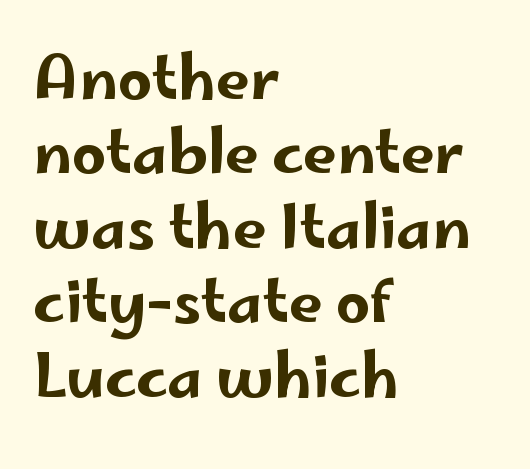
The font family rendered here belongs to the sans-serif group. Glance below the letters and you will spot only blank space. The lettering holds an erect, upright posture throughout. The text block is weighted toward the left margin, trailing off unevenly rightward.
